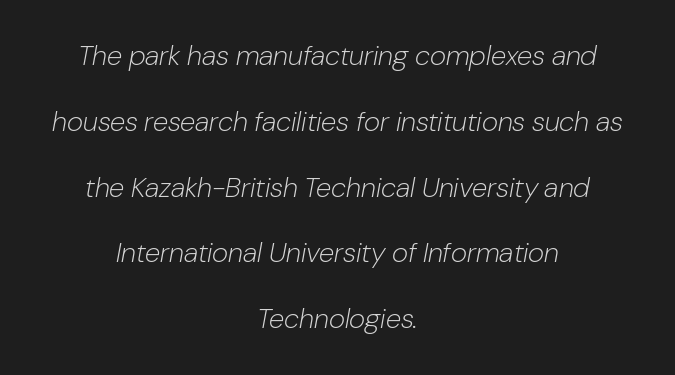
The letters advance in unequal steps, a hallmark of proportional type. Is the type slanted? Yes — the strokes lean at a clear angle. The specimen omits any rule beneath the text block's lines. The characters are drawn with everyday or finer stroke widths. Regarding leading, the lines here are spaced well apart. Line starts and ends both wander, symmetrically.
